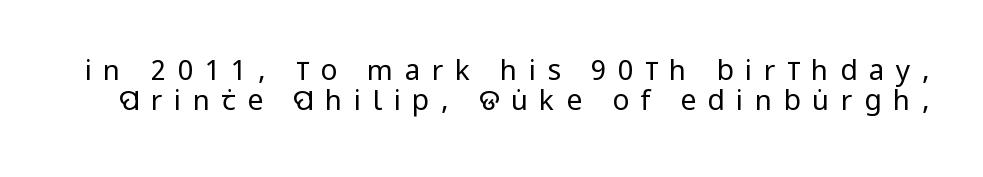
The image shows 28 px regular-weight, condensed sans-serif type, upright; set tight line spacing (1.08x), unusually wide letter spacing (+0.41 em), not underlined; low stroke contrast and a large x-height.
